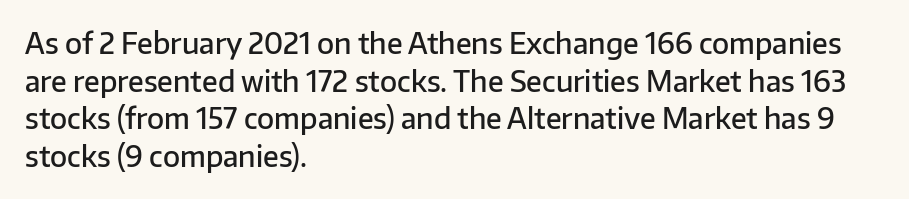
Q: Is the text bold? A: Semi-bold.
Q: Is the text italic (slanted)? A: No, it is upright.
Q: Is the typeface a serif or a sans-serif typeface? A: Sans-serif.
Q: Is the text underlined? A: No.
Q: How is the paragraph aligned? A: Left-aligned.
Q: Is the spacing between letters normal or unusually wide? A: Normal.
Q: Is the spacing between lines tight, normal or loose? A: Normal.
Q: Width (condensed, normal, or wide)? A: Normal.
Q: Stroke contrast? A: Low.
Q: x-height? A: Medium.
Q: Monospaced? A: No.
